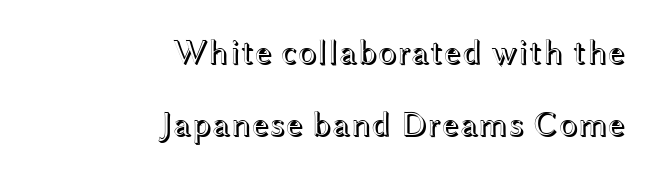
{"italic": "no", "width": "wide", "x_height": "medium", "monospaced": "no", "underline": "no", "align": "right", "line_spacing": "loose", "line_spacing_ratio": 2.07, "letter_spacing": "normal", "letter_spacing_em": 0.0, "glyph_px": 35}
